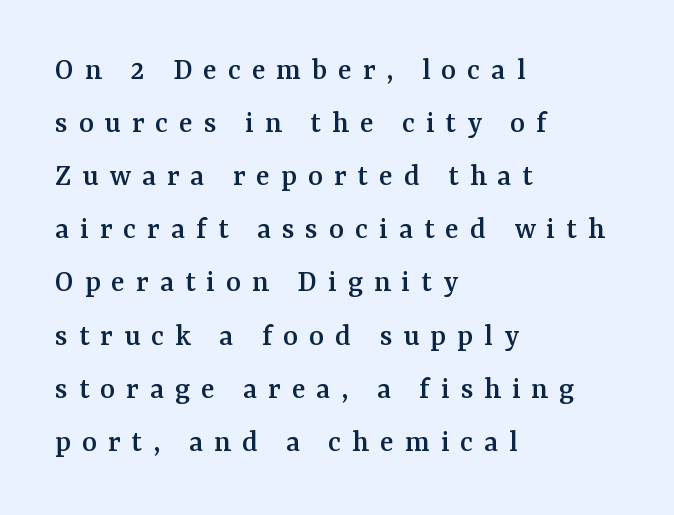
Q: Is the text italic (slanted)? A: No, it is upright.
Q: Is the typeface a serif or a sans-serif typeface? A: Serif.
Q: Is the text underlined? A: No.
Q: How is the paragraph aligned? A: Left-aligned.
Q: Is the spacing between letters normal or unusually wide? A: Unusually wide.
Q: Is the spacing between lines tight, normal or loose? A: Normal.
Q: Width (condensed, normal, or wide)? A: Normal.
Q: Stroke contrast? A: Medium.
Q: x-height? A: Medium.
Q: Monospaced? A: No.
